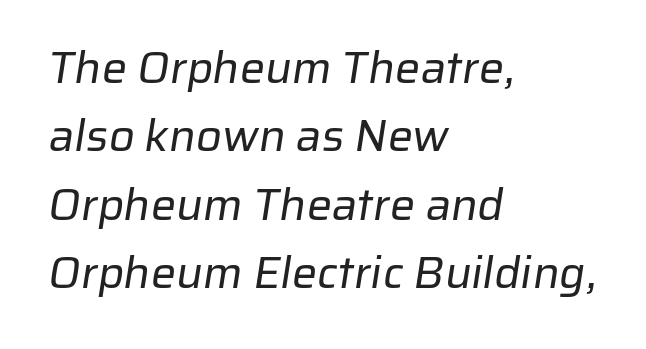
The rendering anchors every line to the left-hand side. Bare-footed words on every line. Letterform terminals end flat and unadorned throughout the passage. Stem width sits at or under what a default text font uses. Nobody touched the tracking dial on this one.
